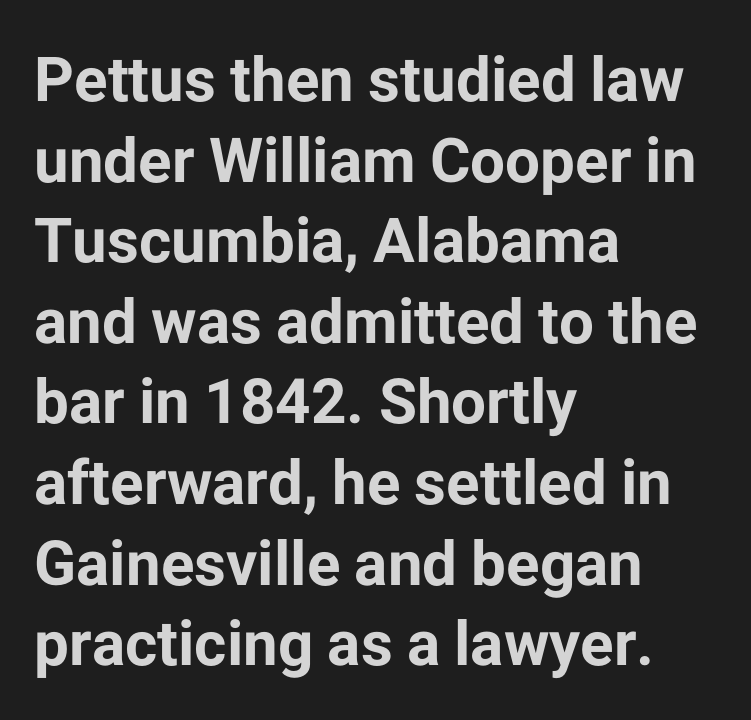
{"serif": "no", "italic": "no", "bold": "yes", "weight": "bold", "width": "normal", "stroke_contrast": "low", "x_height": "medium", "monospaced": "no", "underline": "no", "align": "left", "line_spacing": "normal", "line_spacing_ratio": 1.3, "letter_spacing": "normal", "letter_spacing_em": 0.0, "glyph_px": 62}
